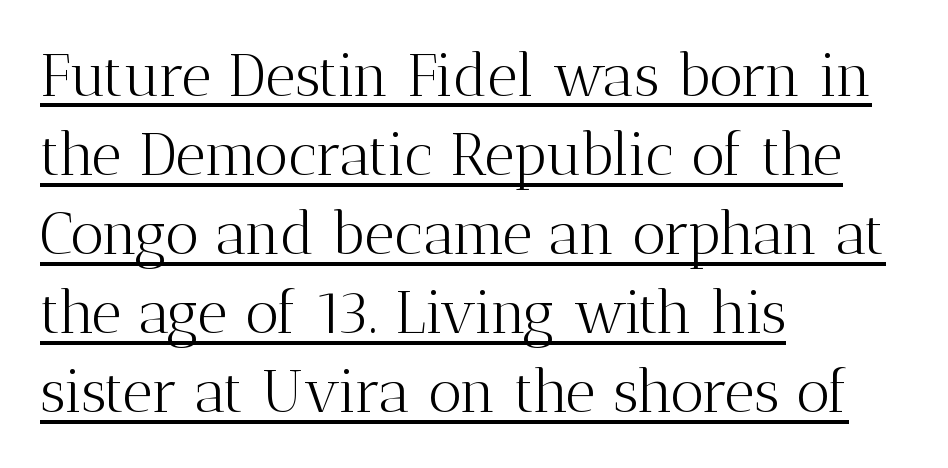
Q: Is the text bold? A: No.
Q: Is the text italic (slanted)? A: No, it is upright.
Q: Is the typeface a serif or a sans-serif typeface? A: Serif.
Q: Is the text underlined? A: Yes.
Q: How is the paragraph aligned? A: Left-aligned.
Q: Is the spacing between letters normal or unusually wide? A: Normal.
Q: Is the spacing between lines tight, normal or loose? A: Normal.
Q: Width (condensed, normal, or wide)? A: Normal.
Q: Stroke contrast? A: Medium.
Q: x-height? A: Medium.
Q: Monospaced? A: No.
